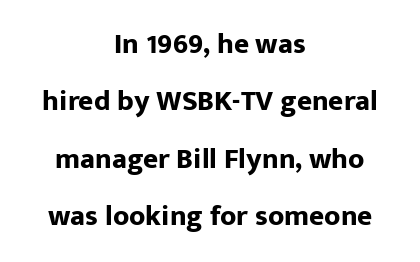
Q: Is the text bold? A: Yes.
Q: Is the text italic (slanted)? A: No, it is upright.
Q: Is the typeface a serif or a sans-serif typeface? A: Sans-serif.
Q: Is the text underlined? A: No.
Q: How is the paragraph aligned? A: Centered.
Q: Is the spacing between letters normal or unusually wide? A: Normal.
Q: Is the spacing between lines tight, normal or loose? A: Loose.
Q: Width (condensed, normal, or wide)? A: Normal.
Q: Stroke contrast? A: Low.
Q: x-height? A: Medium.
Q: Monospaced? A: No.
